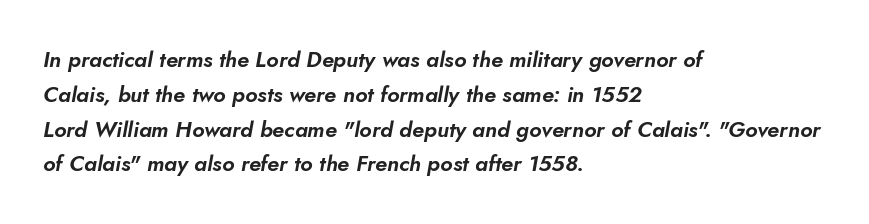
{"italic": "yes", "lean": "right", "slant_degrees": 10, "underline": "no", "align": "left", "line_spacing": "normal", "line_spacing_ratio": 1.58, "letter_spacing": "normal", "letter_spacing_em": 0.0, "glyph_px": 22}
